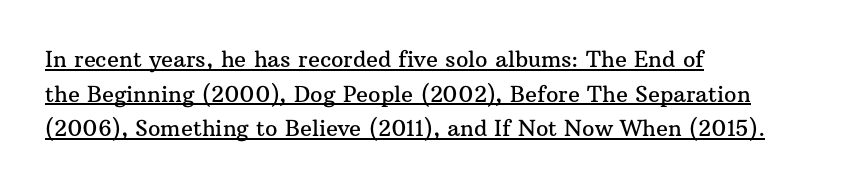
{"italic": "no", "underline": "yes", "align": "left", "line_spacing": "normal", "line_spacing_ratio": 1.57, "letter_spacing": "normal", "letter_spacing_em": 0.0, "glyph_px": 22}
